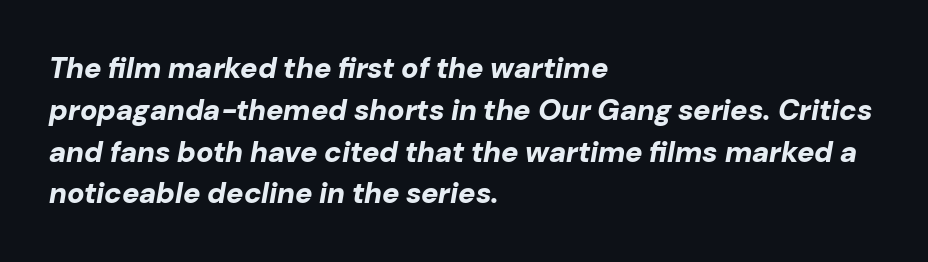
Q: Is the text bold? A: Yes.
Q: Is the text italic (slanted)? A: Yes, it leans right by about 10 degrees.
Q: Is the text underlined? A: No.
Q: How is the paragraph aligned? A: Left-aligned.
Q: Is the spacing between letters normal or unusually wide? A: Normal.
Q: Is the spacing between lines tight, normal or loose? A: Normal.
Q: Width (condensed, normal, or wide)? A: Normal.
Q: Stroke contrast? A: Low.
Q: x-height? A: Medium.
Q: Monospaced? A: No.
